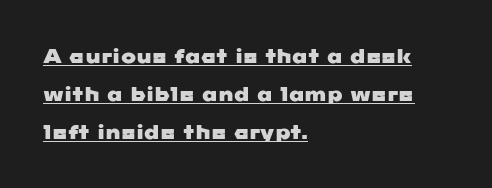
{"underline": "yes", "align": "left", "line_spacing": "loose", "line_spacing_ratio": 1.9, "letter_spacing": "normal", "letter_spacing_em": 0.0, "glyph_px": 20}
